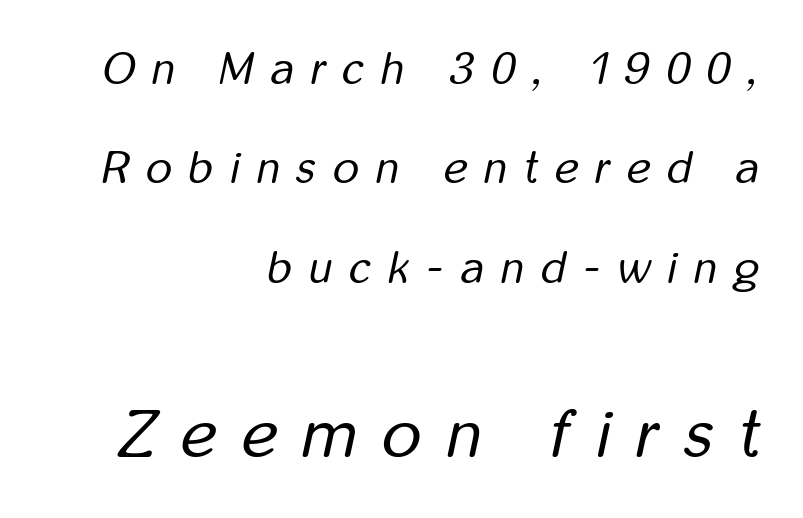
Glyph-to-glyph distance is far greater than everyday printed text. Vertical spacing — loose. The designer gave the closing block more size than the opening block. Honestly, there is no underline to notice here at all.
